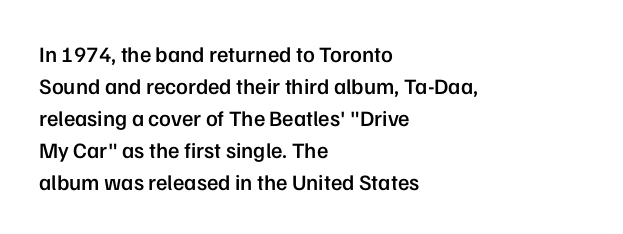
Q: Is the text bold? A: Semi-bold.
Q: Is the text italic (slanted)? A: No, it is upright.
Q: Is the text underlined? A: No.
Q: How is the paragraph aligned? A: Left-aligned.
Q: Is the spacing between letters normal or unusually wide? A: Normal.
Q: Is the spacing between lines tight, normal or loose? A: Normal.
